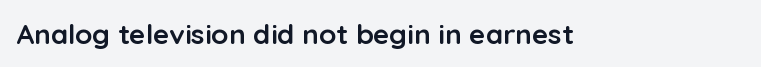
{"serif": "no", "italic": "no", "bold": "yes", "weight": "semibold", "width": "normal", "stroke_contrast": "low", "x_height": "medium", "monospaced": "no", "underline": "no", "letter_spacing": "normal", "letter_spacing_em": 0.0, "glyph_px": 28}
